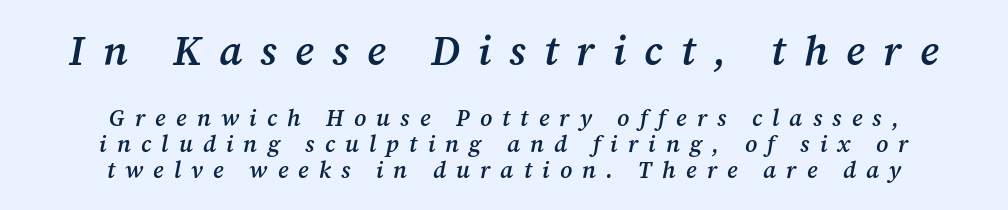
The image shows 41 px semibold serif type, italic (leaning right); set centered, tight line spacing (1.13x), unusually wide letter spacing (+0.44 em), not underlined; the first (top) block is 1.78x larger; medium stroke contrast and a medium x-height.
